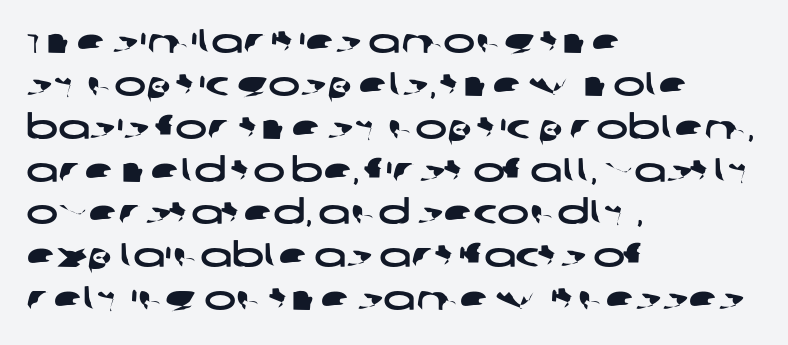
The letters carry no serifs — their stems end cleanly without finishing strokes. Glyph-to-glyph distance matches everyday printed text. Whoever set this chose a conventional vertical rhythm. Compared with a centered layout, this one pins lines to the left instead. The words here are not underlined. Spacing verdict: proportional, widths tailored to each character.
